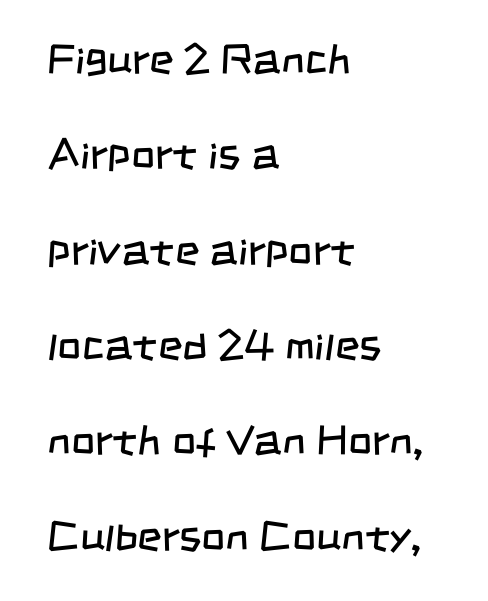
The image shows 42 px regular-weight, condensed sans-serif type; set left-aligned, loose line spacing (2.27x), normal letter spacing, not underlined; low stroke contrast and a large x-height.
